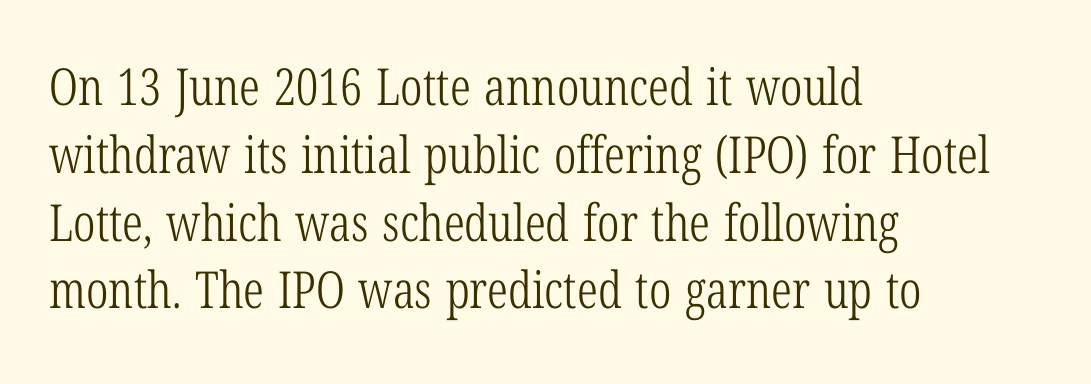
{"serif": "yes", "italic": "no", "bold": "no", "weight": "light", "width": "condensed", "stroke_contrast": "low", "x_height": "medium", "monospaced": "no", "underline": "no", "align": "left", "line_spacing": "normal", "line_spacing_ratio": 1.33, "letter_spacing": "normal", "letter_spacing_em": 0.0, "glyph_px": 51}
